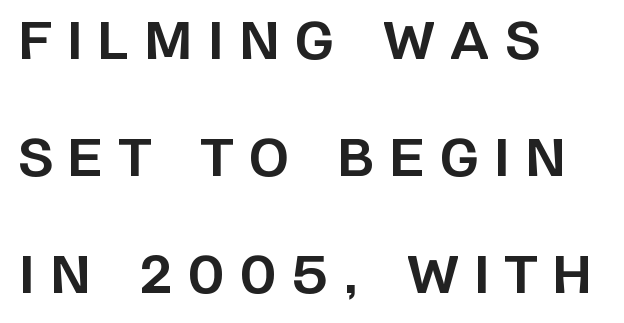
Q: Is the text bold? A: Yes.
Q: Is the text italic (slanted)? A: No, it is upright.
Q: Is the typeface a serif or a sans-serif typeface? A: Sans-serif.
Q: Is the text underlined? A: No.
Q: How is the paragraph aligned? A: Left-aligned.
Q: Is the spacing between letters normal or unusually wide? A: Unusually wide.
Q: Is the spacing between lines tight, normal or loose? A: Loose.
Q: Width (condensed, normal, or wide)? A: Normal.
Q: Stroke contrast? A: Low.
Q: x-height? A: Large.
Q: Monospaced? A: No.
